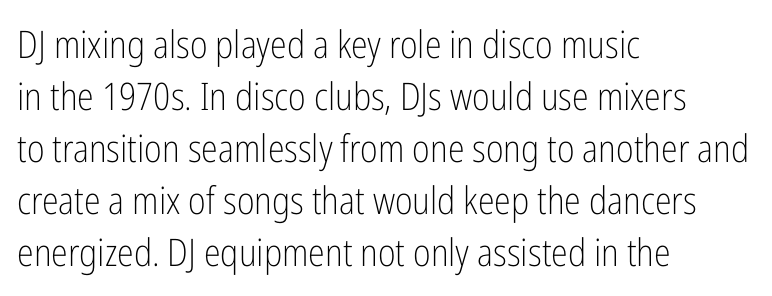
Q: Is the text bold? A: No.
Q: Is the text italic (slanted)? A: No, it is upright.
Q: Is the typeface a serif or a sans-serif typeface? A: Sans-serif.
Q: Is the text underlined? A: No.
Q: How is the paragraph aligned? A: Left-aligned.
Q: Is the spacing between letters normal or unusually wide? A: Normal.
Q: Is the spacing between lines tight, normal or loose? A: Normal.
Q: Width (condensed, normal, or wide)? A: Condensed.
Q: Stroke contrast? A: Low.
Q: x-height? A: Medium.
Q: Monospaced? A: No.
